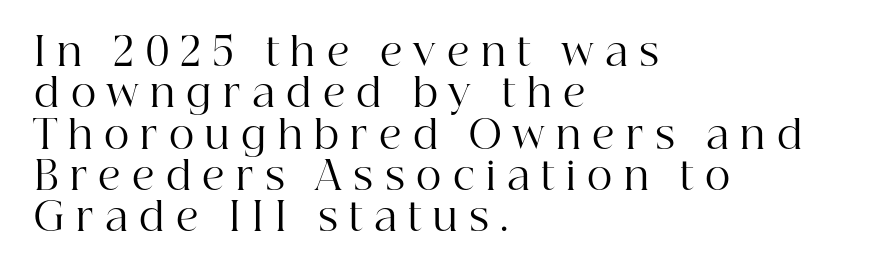
Q: Is the text bold? A: No.
Q: Is the text italic (slanted)? A: No, it is upright.
Q: Is the typeface a serif or a sans-serif typeface? A: Serif.
Q: Is the text underlined? A: No.
Q: How is the paragraph aligned? A: Left-aligned.
Q: Is the spacing between letters normal or unusually wide? A: Unusually wide.
Q: Is the spacing between lines tight, normal or loose? A: Tight.
Q: Width (condensed, normal, or wide)? A: Normal.
Q: Stroke contrast? A: High.
Q: x-height? A: Medium.
Q: Monospaced? A: No.
